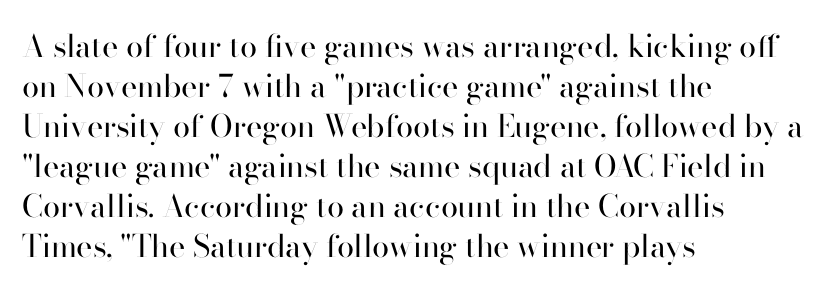
The image shows 31 px regular-weight sans-serif type, upright; set left-aligned, normal line spacing (1.29x), normal letter spacing, not underlined; high stroke contrast and a small x-height.
